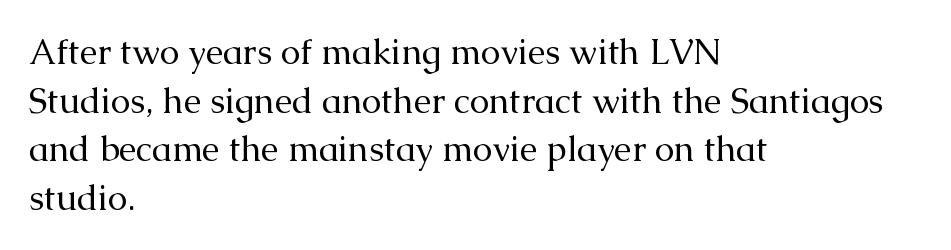
Q: Is the text bold? A: No.
Q: Is the text italic (slanted)? A: No, it is upright.
Q: Is the typeface a serif or a sans-serif typeface? A: Serif.
Q: Is the text underlined? A: No.
Q: How is the paragraph aligned? A: Left-aligned.
Q: Is the spacing between letters normal or unusually wide? A: Normal.
Q: Is the spacing between lines tight, normal or loose? A: Normal.
Q: Width (condensed, normal, or wide)? A: Normal.
Q: Stroke contrast? A: Medium.
Q: x-height? A: Medium.
Q: Monospaced? A: No.
